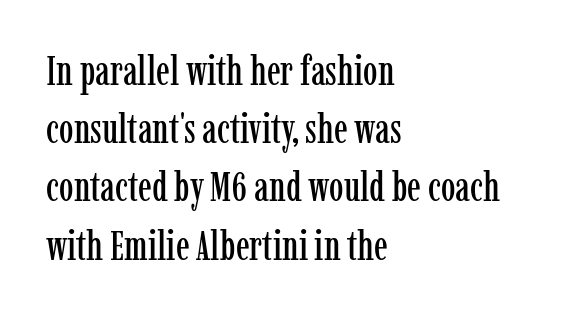
In terms of leading, this rendering sits right in the middle. The axis of the letterforms is exactly vertical. Glance below the letters and you will spot only blank space. The typesetter chose a ragged-right arrangement here. Default kerning and tracking; the words read as compact shapes. The rendering uses natural spacing where letterforms have individual widths.
